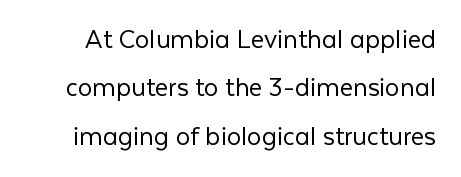
Q: Is the text bold? A: No.
Q: Is the text italic (slanted)? A: No, it is upright.
Q: Is the typeface a serif or a sans-serif typeface? A: Sans-serif.
Q: Is the text underlined? A: No.
Q: Is the spacing between letters normal or unusually wide? A: Normal.
Q: Is the spacing between lines tight, normal or loose? A: Normal.
Q: Width (condensed, normal, or wide)? A: Normal.
Q: Stroke contrast? A: Low.
Q: x-height? A: Medium.
Q: Monospaced? A: No.
